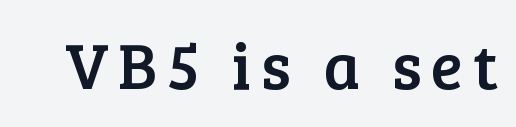
{"serif": "yes", "italic": "no", "width": "normal", "stroke_contrast": "low", "x_height": "medium", "monospaced": "no", "underline": "no", "glyph_px": 65}
